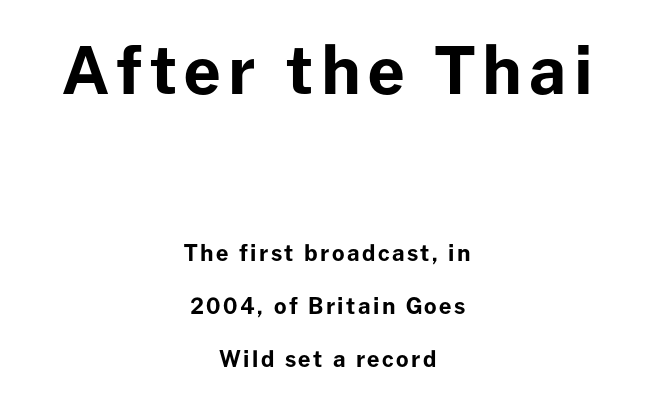
{"serif": "no", "italic": "no", "bold": "yes", "weight": "bold", "width": "normal", "stroke_contrast": "low", "x_height": "medium", "monospaced": "no", "underline": "no", "align": "center", "line_spacing": "loose", "line_spacing_ratio": 2.4, "larger_block": "first", "size_ratio": 2.95, "glyph_px": 65}
